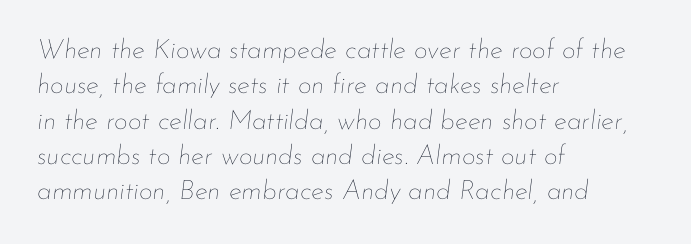
{"italic": "yes", "lean": "right", "slant_degrees": 7, "bold": "no", "underline": "no", "align": "left", "line_spacing": "normal", "line_spacing_ratio": 1.31, "letter_spacing": "normal", "letter_spacing_em": 0.0, "glyph_px": 27}
